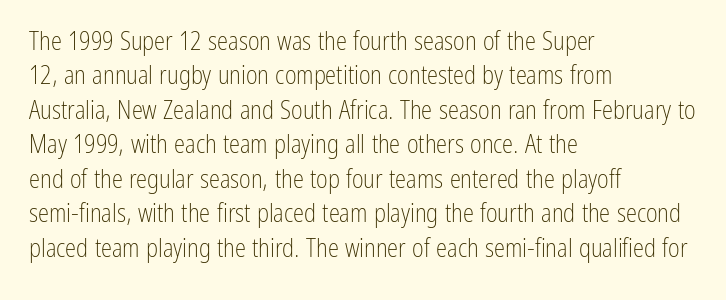
Q: Is the text bold? A: No.
Q: Is the text italic (slanted)? A: No, it is upright.
Q: Is the text underlined? A: No.
Q: How is the paragraph aligned? A: Left-aligned.
Q: Is the spacing between letters normal or unusually wide? A: Normal.
Q: Is the spacing between lines tight, normal or loose? A: Normal.
